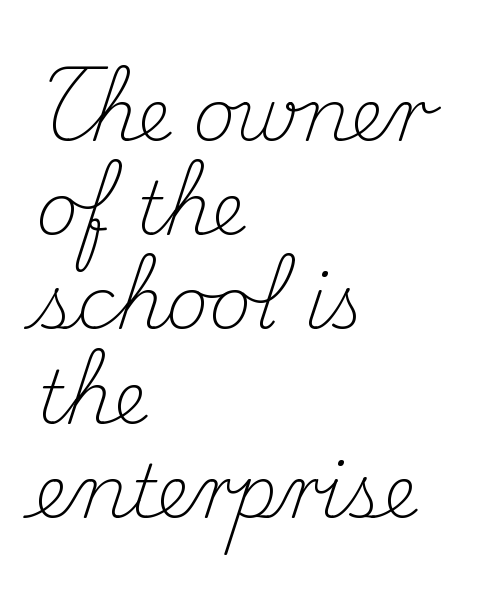
Beneath every word, the page is bare. The letterforms sit at book weight or below. Character widths vary here, with narrow letters taking less room than wide ones. Little horizontal feet cap the strokes, marking this as serif type.
